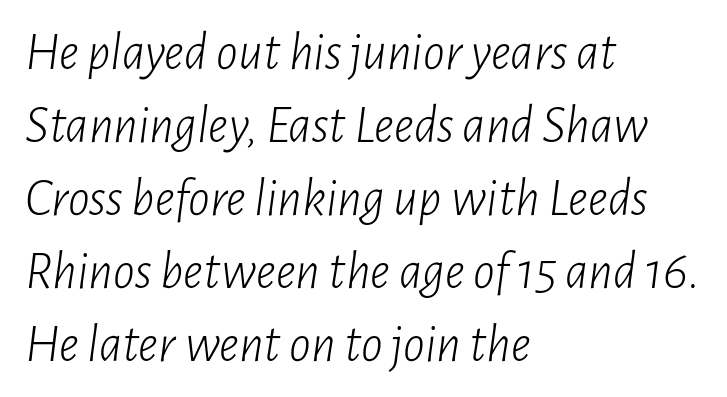
The image shows 54 px light, condensed type, italic (leaning right); set left-aligned, normal line spacing (1.35x), normal letter spacing, not underlined; low stroke contrast and a medium x-height.
